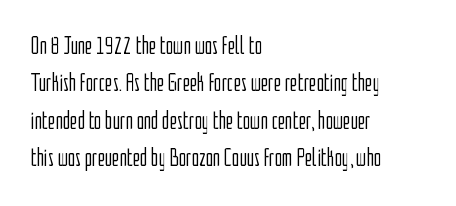
The image shows 25 px text type, upright; set left-aligned, normal line spacing (1.5x), normal letter spacing, not underlined.
